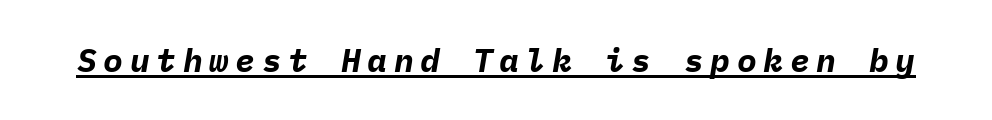
These words are printed bold, with thick strokes throughout. Each line of the rendering has a horizontal stroke beneath the glyphs. The passage shown is typed in a monospace face where columns stay perfectly aligned. Compared with typical body copy, the letter spacing here is much looser. The text carries the slant typical of an italic or oblique font.
